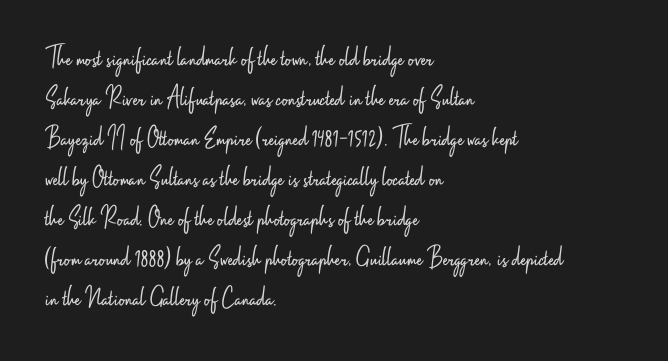
Nobody drew a line under any word here. The rendering anchors every line to the left-hand side. Short note: letters normally spaced. Spacing verdict: proportional, widths tailored to each character. On a weight scale, this lands at 450 or below. Rows of type keep a routine distance in the vertical direction.
